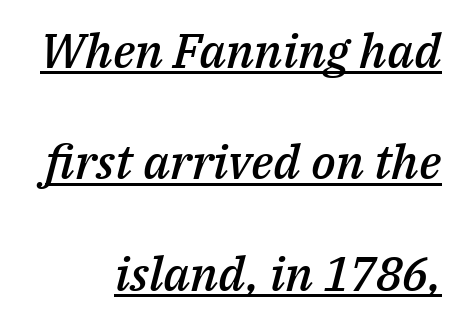
The face used here has a pronounced slope to its letters. Compared with typical paragraphs, the rows here are farther apart. The rag falls on the left side of this text block. Nobody touched the tracking dial on this one.
